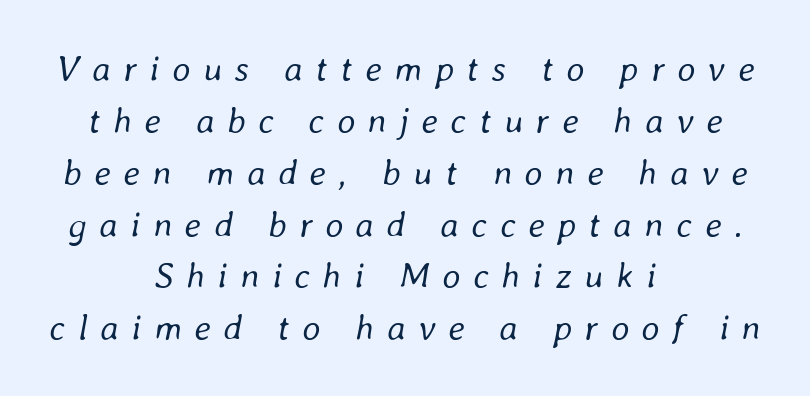
The image shows 36 px regular-weight type, italic (leaning right); set centered, normal line spacing (1.44x), unusually wide letter spacing (+0.35 em), not underlined; low stroke contrast and a medium x-height.
